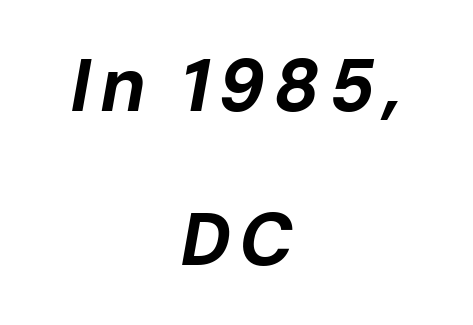
{"italic": "yes", "lean": "right", "slant_degrees": 10, "bold": "yes", "weight": "bold", "width": "normal", "stroke_contrast": "low", "x_height": "medium", "monospaced": "no", "underline": "no", "align": "center", "line_spacing": "loose", "line_spacing_ratio": 2.08, "glyph_px": 74}
